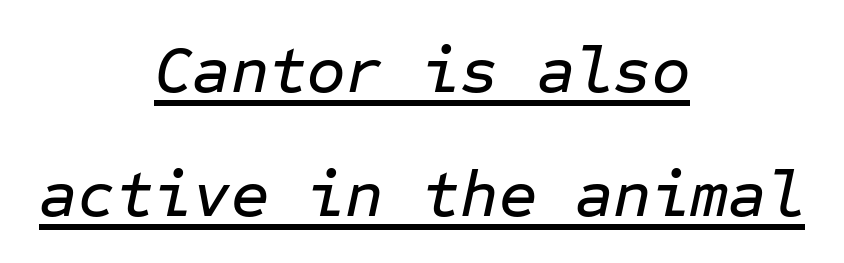
{"italic": "yes", "lean": "right", "slant_degrees": 12, "width": "normal", "stroke_contrast": "low", "x_height": "medium", "monospaced": "yes", "underline": "yes", "align": "center", "line_spacing_ratio": 1.88, "letter_spacing": "normal", "letter_spacing_em": 0.0, "glyph_px": 66}
